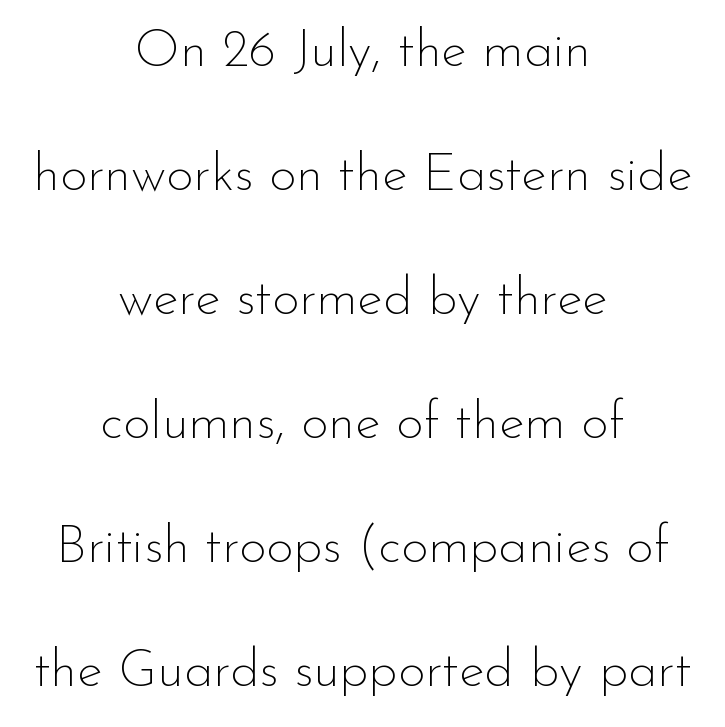
The image shows 53 px thin sans-serif type, upright; set centered, loose line spacing (2.34x), normal letter spacing, not underlined; low stroke contrast and a small x-height.
